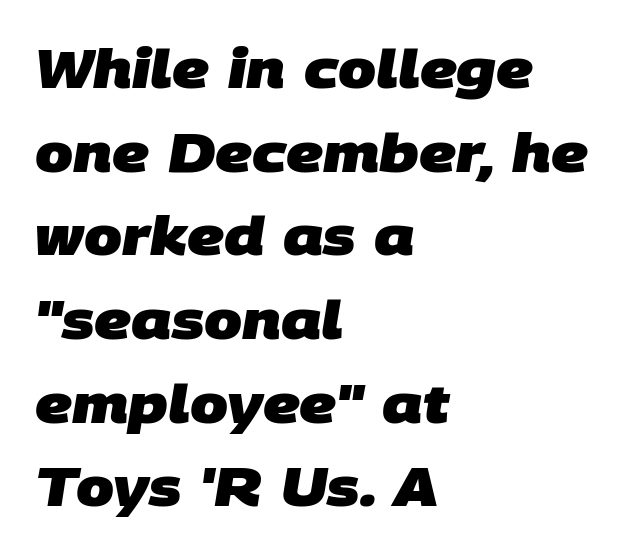
{"serif": "no", "bold": "yes", "weight": "heavy", "width": "normal", "stroke_contrast": "low", "x_height": "large", "monospaced": "no", "underline": "no", "align": "left", "line_spacing": "normal", "line_spacing_ratio": 1.55, "letter_spacing": "normal", "letter_spacing_em": 0.0, "glyph_px": 54}
